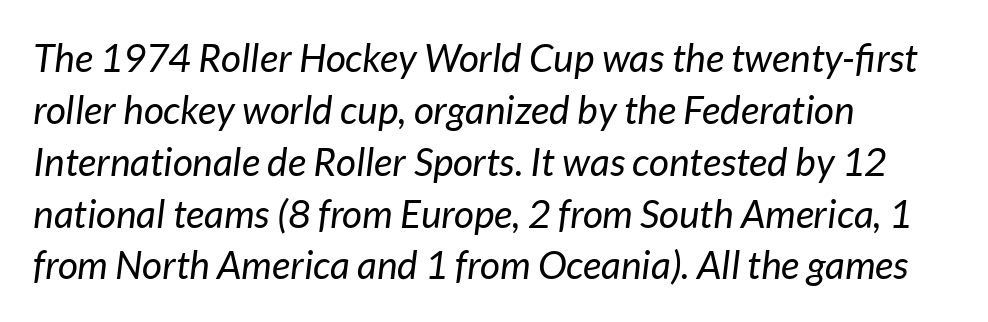
The image shows 39 px regular-weight type, italic (leaning right); set left-aligned, normal line spacing (1.33x), normal letter spacing, not underlined; low stroke contrast and a medium x-height.
